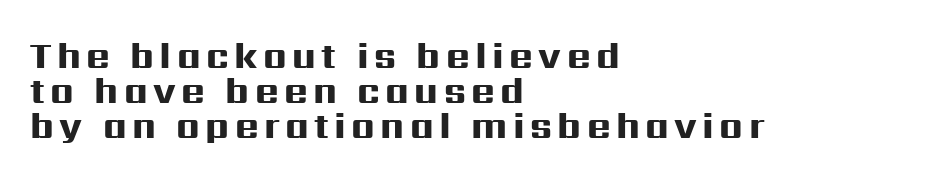
The image shows 36 px heavy, wide sans-serif type, upright; set left-aligned, tight line spacing (0.97x), not underlined; high stroke contrast and a medium x-height.
